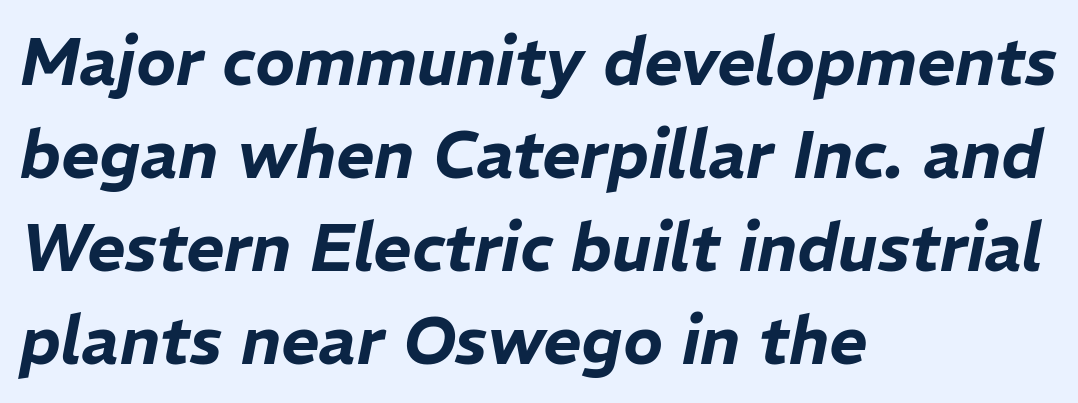
The image shows 66 px text type, italic (leaning right); set left-aligned, normal line spacing (1.41x), normal letter spacing, not underlined; low stroke contrast and a medium x-height.
